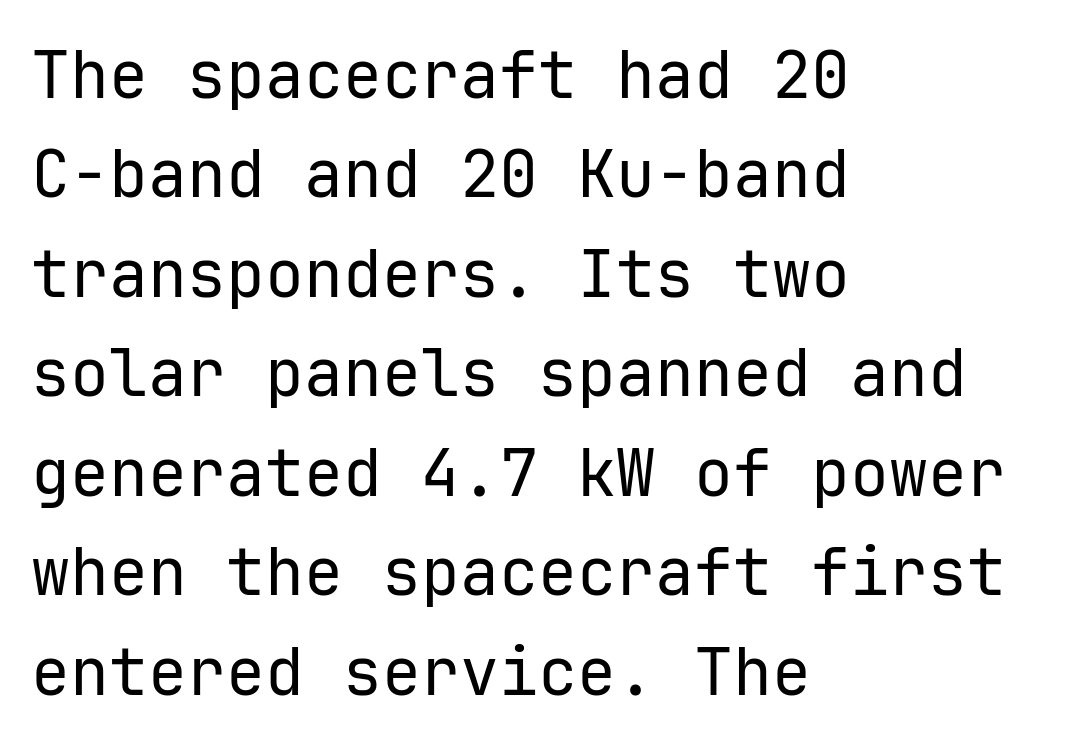
The image shows 65 px regular-weight sans-serif type, upright, monospaced; set left-aligned, normal line spacing (1.53x), normal letter spacing, not underlined; low stroke contrast and a medium x-height.
